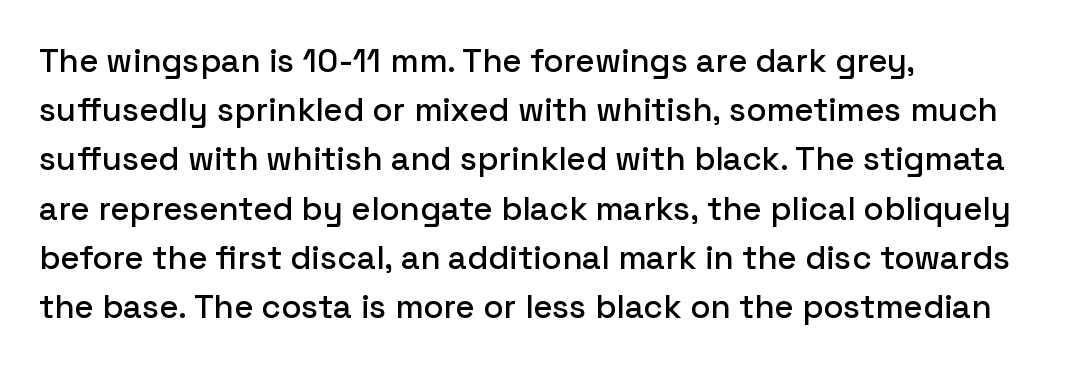
Q: Is the text italic (slanted)? A: No, it is upright.
Q: Is the typeface a serif or a sans-serif typeface? A: Sans-serif.
Q: Is the text underlined? A: No.
Q: How is the paragraph aligned? A: Left-aligned.
Q: Is the spacing between letters normal or unusually wide? A: Normal.
Q: Is the spacing between lines tight, normal or loose? A: Normal.
Q: Width (condensed, normal, or wide)? A: Normal.
Q: Stroke contrast? A: Low.
Q: x-height? A: Medium.
Q: Monospaced? A: No.
